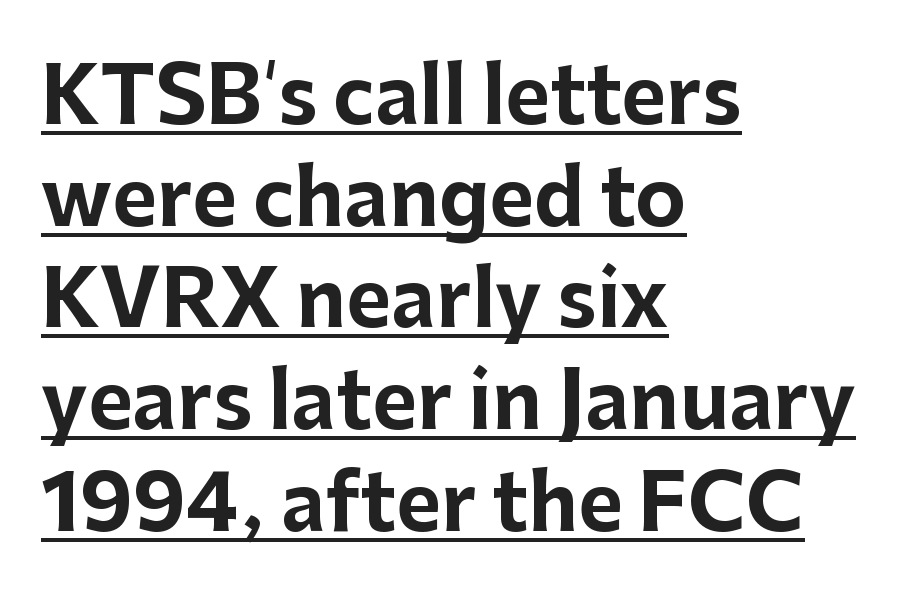
Compared with typical body copy, the letter spacing here is the same. Style check: upright. Each letter keeps its own natural width here, so spacing adapts to shape. Notice how thick the strokes are: this is what a full bold looks like. Does a line run under the words? Yes, clearly.
